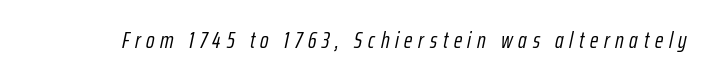
There's an unmistakable incline to the writing here. Decoration check: the copy has no underline. Counters stay open thanks to moderate or lighter strokes. Short note: letters widely spaced.
